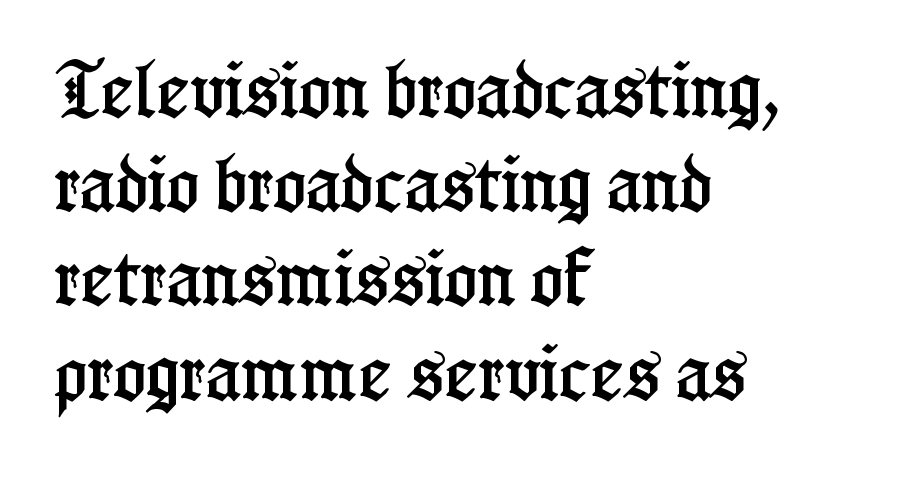
Line spacing here is normal. A roman cut, with each character standing at attention. Looks like regular typesetting: each glyph gets only the width it needs. Visually the block forms a straight wall on the left and a jagged coastline on the right. Each row of text sits above clean, open space. The line texture is even and compact thanks to regular tracking.
